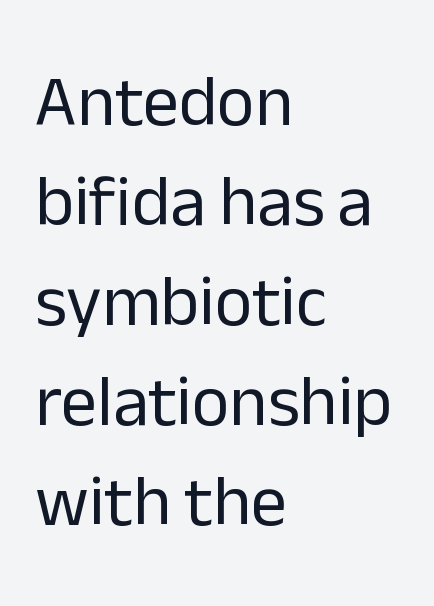
The face used here is proportionally spaced, like ordinary book or web type. One glance says typical: line gaps are just what's usual. The words here are not underlined. In terms of posture, this sample is upright.
